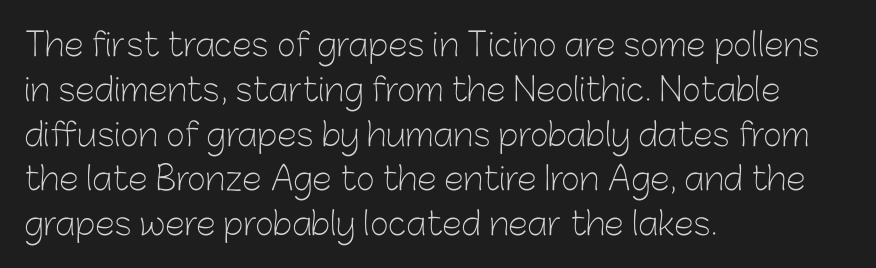
{"serif": "no", "italic": "no", "bold": "no", "weight": "light", "width": "normal", "stroke_contrast": "low", "x_height": "medium", "monospaced": "no", "underline": "no", "align": "left", "line_spacing": "normal", "line_spacing_ratio": 1.4, "letter_spacing": "normal", "letter_spacing_em": 0.0, "glyph_px": 32}
